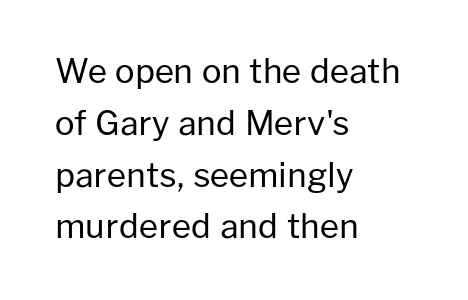
Q: Is the text bold? A: No.
Q: Is the text italic (slanted)? A: No, it is upright.
Q: Is the typeface a serif or a sans-serif typeface? A: Sans-serif.
Q: Is the text underlined? A: No.
Q: How is the paragraph aligned? A: Left-aligned.
Q: Is the spacing between letters normal or unusually wide? A: Normal.
Q: Is the spacing between lines tight, normal or loose? A: Normal.
Q: Width (condensed, normal, or wide)? A: Normal.
Q: Stroke contrast? A: Low.
Q: x-height? A: Medium.
Q: Monospaced? A: No.
